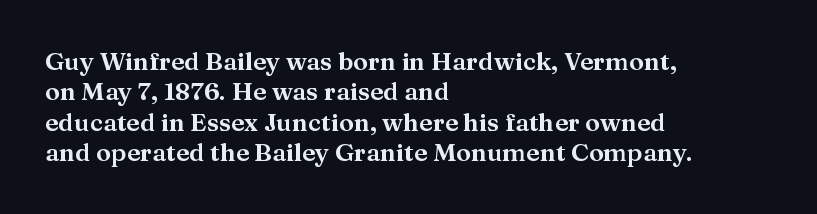
The image shows 25 px text type, upright; set left-aligned, line spacing 1.22x, normal letter spacing, not underlined.
